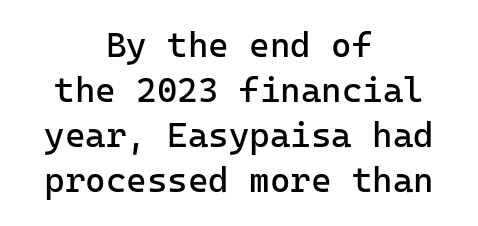
The image shows 35 px regular-weight sans-serif type, upright, monospaced; set centered, normal line spacing (1.29x), normal letter spacing, not underlined; low stroke contrast and a medium x-height.
